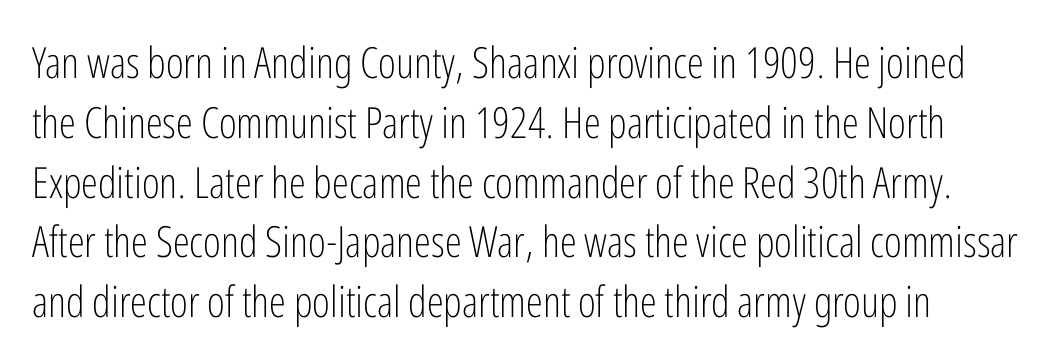
{"serif": "no", "italic": "no", "bold": "no", "weight": "light", "width": "condensed", "stroke_contrast": "low", "x_height": "medium", "monospaced": "no", "underline": "no", "line_spacing": "normal", "line_spacing_ratio": 1.39, "letter_spacing": "normal", "letter_spacing_em": 0.0, "glyph_px": 43}
